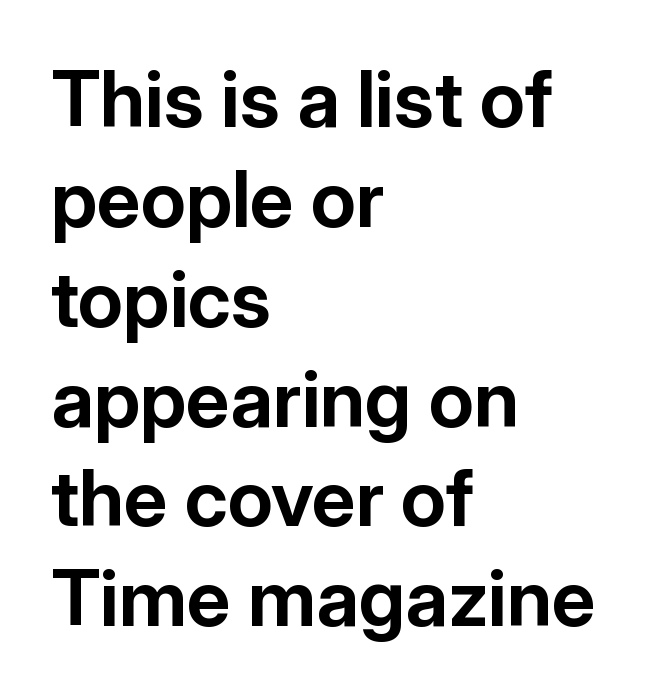
{"serif": "no", "italic": "no", "bold": "yes", "weight": "bold", "width": "normal", "stroke_contrast": "low", "x_height": "medium", "monospaced": "no", "underline": "no", "align": "left", "line_spacing": "normal", "line_spacing_ratio": 1.28, "letter_spacing": "normal", "letter_spacing_em": 0.0, "glyph_px": 78}
